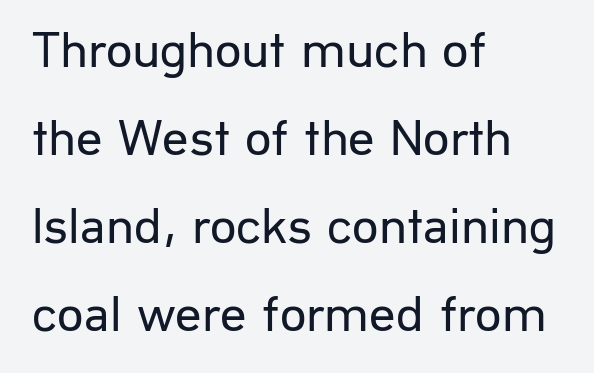
The image shows 52 px regular-weight sans-serif type, upright; set left-aligned, normal line spacing (1.69x), normal letter spacing, not underlined; low stroke contrast and a medium x-height.
